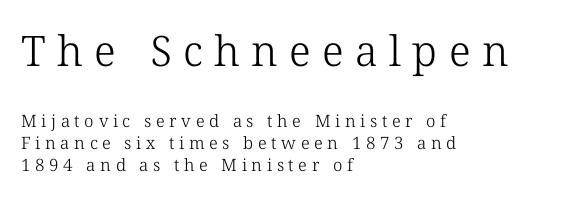
Q: Is the text bold? A: No.
Q: Is the text italic (slanted)? A: No, it is upright.
Q: Is the typeface a serif or a sans-serif typeface? A: Serif.
Q: Is the text underlined? A: No.
Q: How is the paragraph aligned? A: Left-aligned.
Q: Is the spacing between letters normal or unusually wide? A: Unusually wide.
Q: Is the spacing between lines tight, normal or loose? A: Normal.
Q: Which block of text is set in a larger size, the first (top) or the second (bottom)? A: The first (top) one.
Q: Width (condensed, normal, or wide)? A: Normal.
Q: Stroke contrast? A: Low.
Q: x-height? A: Medium.
Q: Monospaced? A: No.
